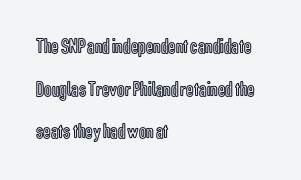
The rag falls on the right side of this text block. Successive baselines arrive slowly, with a big drop between each. The specimen omits any rule beneath the text block's lines. These lines were composed using upright roman letters.
